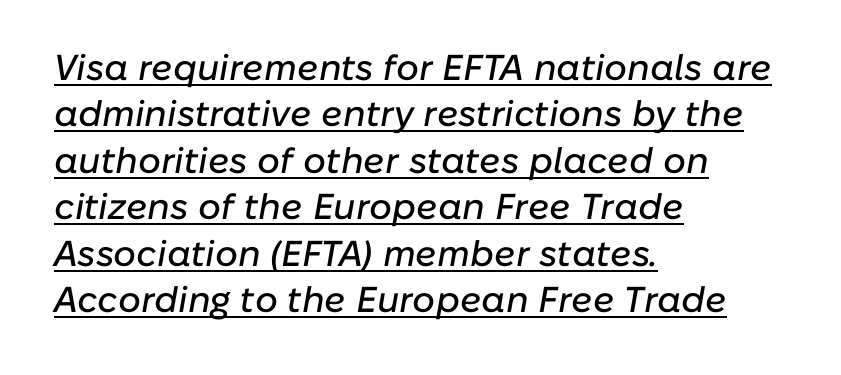
Q: Is the text italic (slanted)? A: Yes, it leans right by about 10 degrees.
Q: Is the text underlined? A: Yes.
Q: How is the paragraph aligned? A: Left-aligned.
Q: Is the spacing between letters normal or unusually wide? A: Normal.
Q: Is the spacing between lines tight, normal or loose? A: Normal.
Q: Width (condensed, normal, or wide)? A: Normal.
Q: Stroke contrast? A: Low.
Q: x-height? A: Medium.
Q: Monospaced? A: No.
